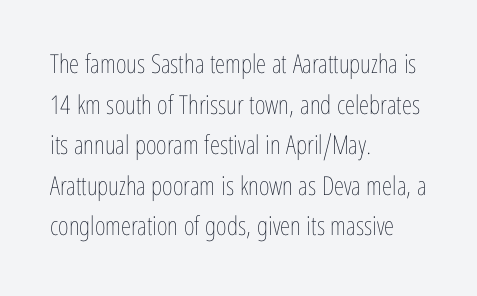
The image shows 26 px text type, upright; set left-aligned, normal line spacing (1.56x), normal letter spacing, not underlined.
